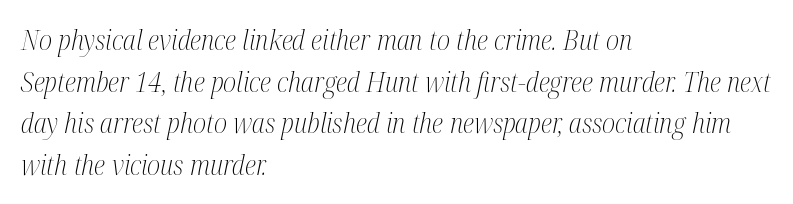
Italic? Definitely — the glyphs are oblique. The paragraph shown leans on its left margin. The rows are spaced the way most documents space them. Just letters on the line, the space beneath them empty.
